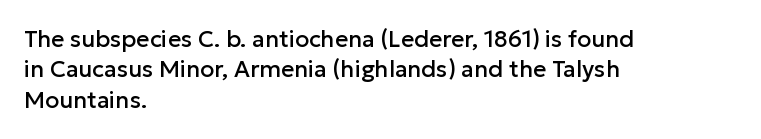
The face used here is rendered with its standard letterfit. These lines are set flush left with a ragged right edge. The glyphs are unaccompanied by any horizontal stroke below them. Normally led — the rows are evenly, conventionally spaced. Do the letters lean? They stand straight.
